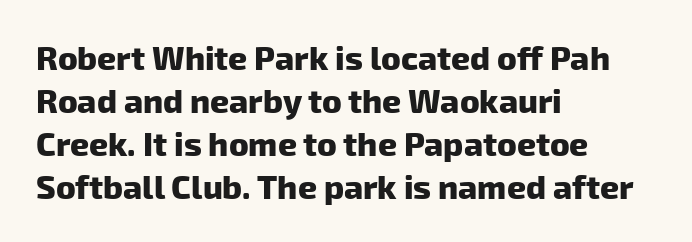
The space beneath each line is pristine and unruled. The letters advance in unequal steps, a hallmark of proportional type. The compositor pushed each line to the left boundary. Tracking here is standard; glyphs follow each other at the usual distance.
